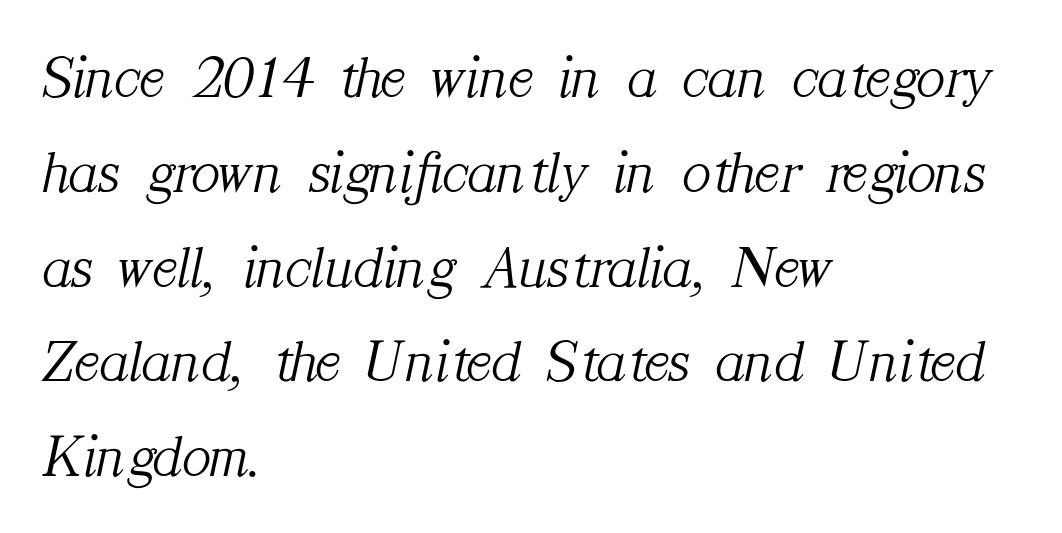
The image shows 60 px light serif type, italic (leaning right); set left-aligned, normal line spacing (1.58x), normal letter spacing, not underlined; medium stroke contrast and a medium x-height.
